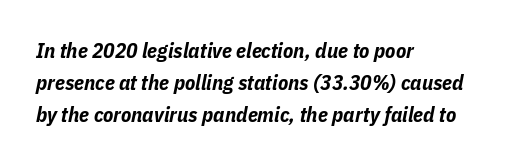
Q: Is the text bold? A: Yes.
Q: Is the text italic (slanted)? A: Yes, it leans right by about 11 degrees.
Q: Is the text underlined? A: No.
Q: How is the paragraph aligned? A: Left-aligned.
Q: Is the spacing between letters normal or unusually wide? A: Normal.
Q: Is the spacing between lines tight, normal or loose? A: Normal.
